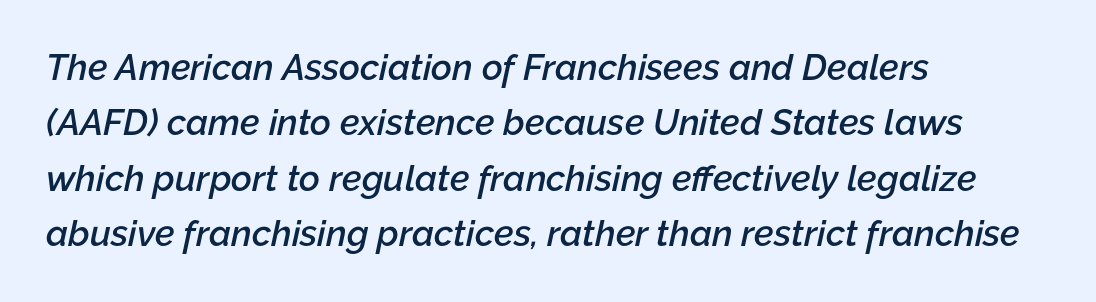
{"italic": "yes", "lean": "right", "slant_degrees": 12, "bold": "semi", "weight": "semibold", "width": "normal", "stroke_contrast": "low", "x_height": "medium", "monospaced": "no", "underline": "no", "align": "left", "line_spacing": "normal", "line_spacing_ratio": 1.54, "letter_spacing": "normal", "letter_spacing_em": 0.0, "glyph_px": 36}
